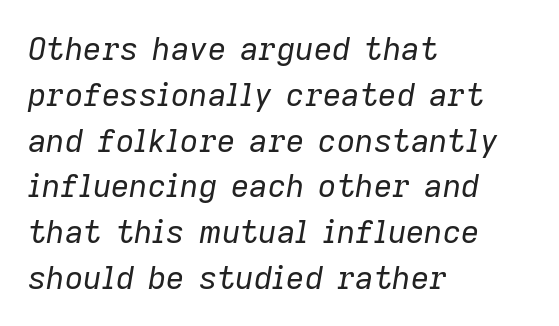
{"italic": "yes", "lean": "right", "slant_degrees": 9, "bold": "no", "weight": "regular", "width": "normal", "stroke_contrast": "low", "x_height": "medium", "monospaced": "no", "underline": "no", "align": "left", "line_spacing": "normal", "line_spacing_ratio": 1.43, "letter_spacing": "normal", "letter_spacing_em": 0.0, "glyph_px": 32}
